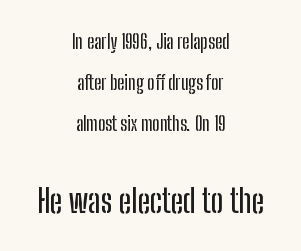
A typesetter would call this leading open, well beyond the default. In CSS terms this would be text-align: center. This rendering leaves character spacing at its baseline value. Varying glyph widths throughout — classic text-font behaviour. Style check: upright.
